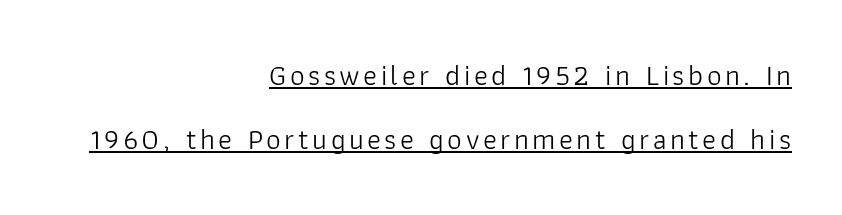
Q: Is the text bold? A: No.
Q: Is the text italic (slanted)? A: No, it is upright.
Q: Is the typeface a serif or a sans-serif typeface? A: Sans-serif.
Q: Is the text underlined? A: Yes.
Q: How is the paragraph aligned? A: Right-aligned.
Q: Is the spacing between lines tight, normal or loose? A: Loose.
Q: Width (condensed, normal, or wide)? A: Normal.
Q: Stroke contrast? A: Low.
Q: x-height? A: Medium.
Q: Monospaced? A: No.
